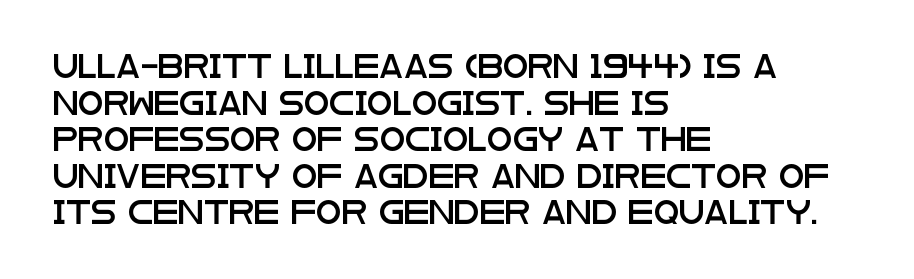
{"italic": "no", "underline": "no", "align": "left", "line_spacing": "normal", "line_spacing_ratio": 1.59, "letter_spacing": "normal", "letter_spacing_em": 0.0, "glyph_px": 23}
